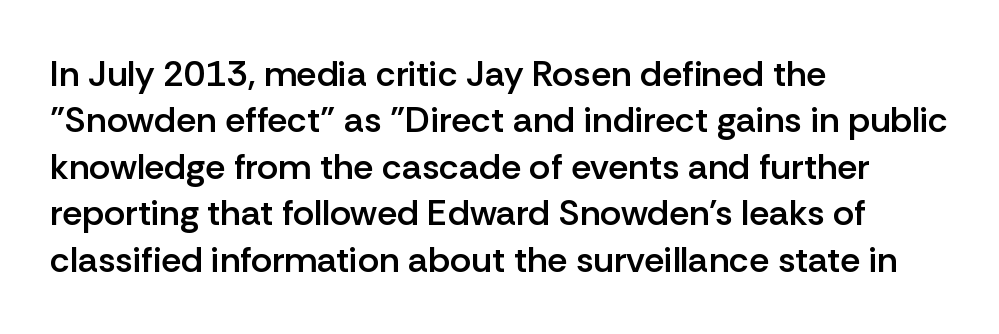
{"serif": "no", "italic": "no", "bold": "semi", "weight": "semibold", "width": "normal", "stroke_contrast": "low", "x_height": "medium", "monospaced": "no", "underline": "no", "align": "left", "line_spacing": "normal", "line_spacing_ratio": 1.29, "letter_spacing": "normal", "letter_spacing_em": 0.0, "glyph_px": 36}
